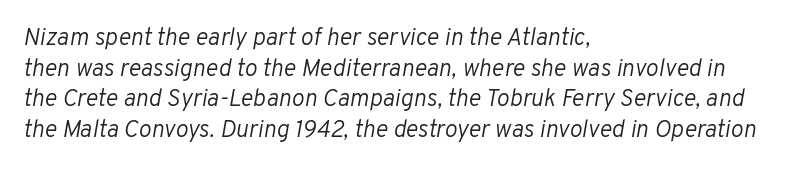
{"italic": "yes", "lean": "right", "slant_degrees": 10, "bold": "no", "underline": "no", "align": "left", "line_spacing": "normal", "line_spacing_ratio": 1.28, "letter_spacing": "normal", "letter_spacing_em": 0.0, "glyph_px": 24}
